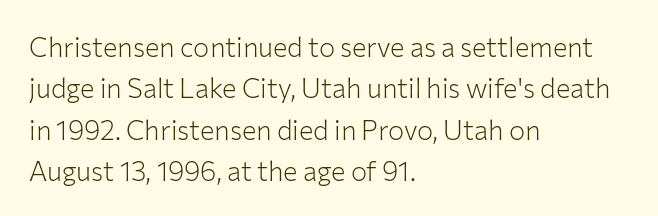
The image shows 27 px text type, upright; set left-aligned, normal line spacing (1.53x), normal letter spacing, not underlined.
